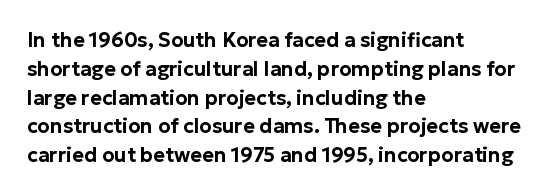
The image shows 20 px text type, upright; set left-aligned, normal line spacing (1.44x), normal letter spacing, not underlined.
